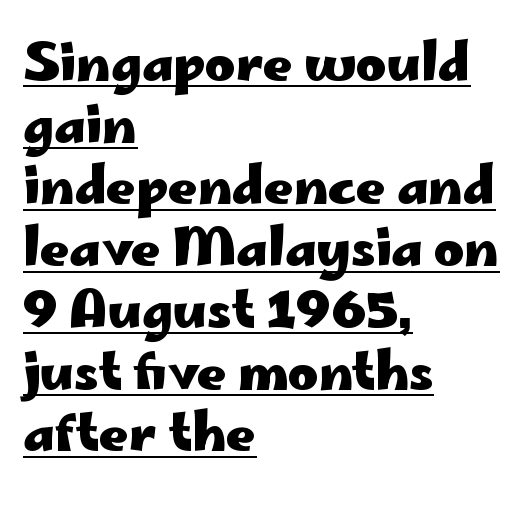
{"serif": "no", "italic": "no", "bold": "yes", "weight": "heavy", "width": "wide", "stroke_contrast": "low", "x_height": "small", "monospaced": "no", "underline": "yes", "align": "left", "line_spacing_ratio": 1.21, "letter_spacing": "normal", "letter_spacing_em": 0.0, "glyph_px": 51}
